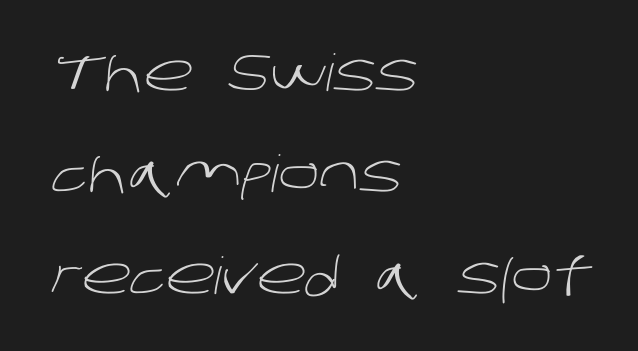
{"serif": "no", "bold": "no", "weight": "light", "width": "normal", "stroke_contrast": "low", "x_height": "large", "monospaced": "no", "underline": "no", "align": "left", "line_spacing": "loose", "line_spacing_ratio": 1.99, "letter_spacing": "normal", "letter_spacing_em": 0.0, "glyph_px": 51}
